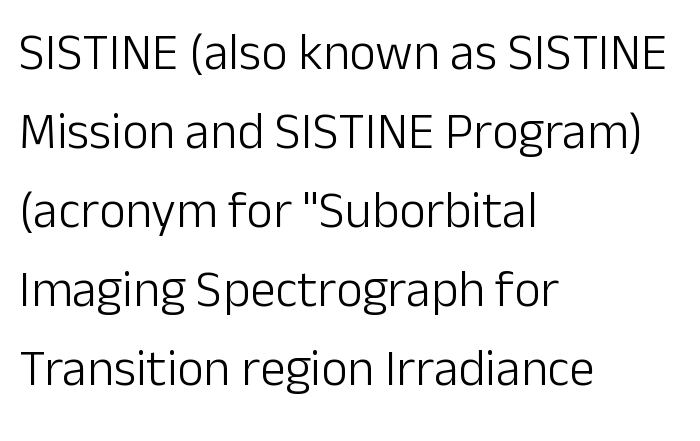
The image shows 51 px light sans-serif type, upright; set left-aligned, normal line spacing (1.55x), normal letter spacing, not underlined; low stroke contrast and a medium x-height.
